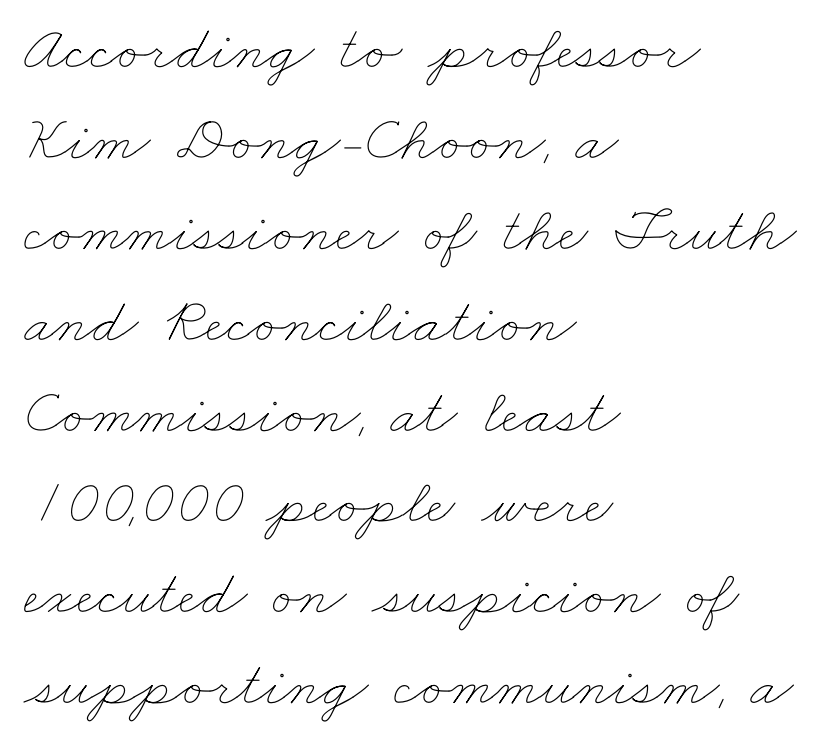
Q: Is the text bold? A: No.
Q: Is the text underlined? A: No.
Q: How is the paragraph aligned? A: Left-aligned.
Q: Is the spacing between letters normal or unusually wide? A: Normal.
Q: Is the spacing between lines tight, normal or loose? A: Normal.
Q: Width (condensed, normal, or wide)? A: Wide.
Q: Stroke contrast? A: Low.
Q: x-height? A: Small.
Q: Monospaced? A: No.
